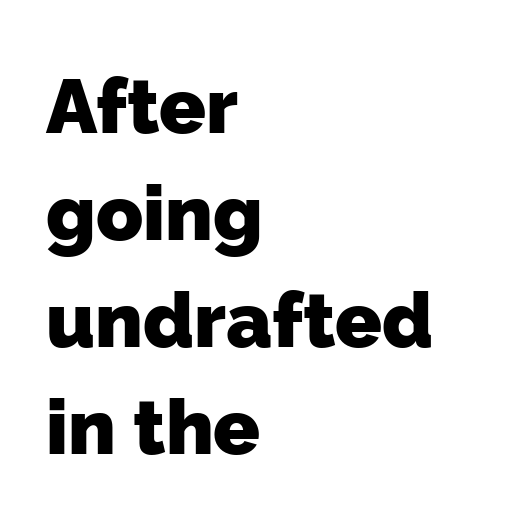
The image shows 77 px heavy sans-serif type; set left-aligned, normal line spacing (1.39x), normal letter spacing, not underlined; low stroke contrast and a medium x-height.
